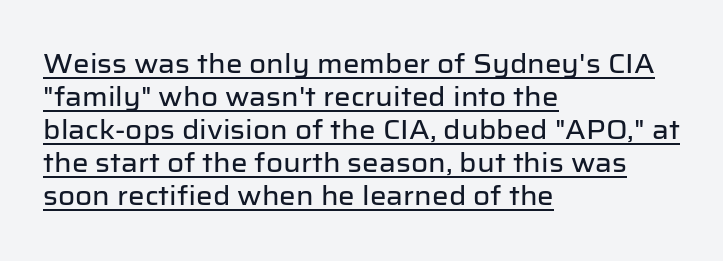
Underlined type. The rendering uses a moderate line-height, typical for paragraphs. A typesetter would call this zero additional tracking. No italicization has been applied; the sample stays upright. The passage is arranged the way most books set body copy — flush left.
